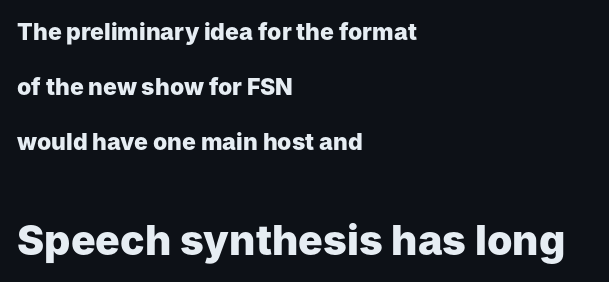
{"serif": "no", "italic": "no", "bold": "yes", "weight": "heavy", "width": "normal", "stroke_contrast": "low", "x_height": "medium", "monospaced": "no", "underline": "no", "align": "left", "line_spacing": "loose", "line_spacing_ratio": 2.39, "letter_spacing": "normal", "letter_spacing_em": 0.0, "larger_block": "second", "size_ratio": 1.78, "glyph_px": 41}
